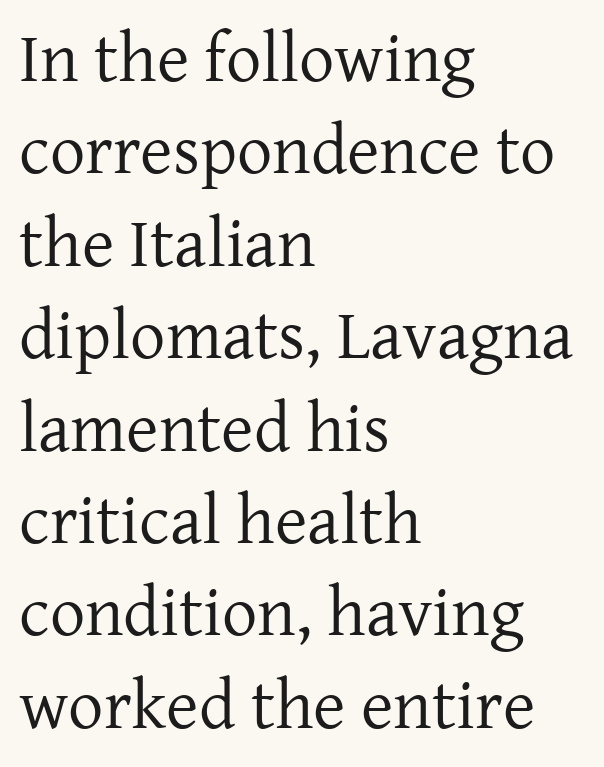
Q: Is the text bold? A: No.
Q: Is the text italic (slanted)? A: No, it is upright.
Q: Is the typeface a serif or a sans-serif typeface? A: Serif.
Q: Is the text underlined? A: No.
Q: How is the paragraph aligned? A: Left-aligned.
Q: Is the spacing between letters normal or unusually wide? A: Normal.
Q: Is the spacing between lines tight, normal or loose? A: Normal.
Q: Width (condensed, normal, or wide)? A: Normal.
Q: Stroke contrast? A: Low.
Q: x-height? A: Medium.
Q: Monospaced? A: No.
